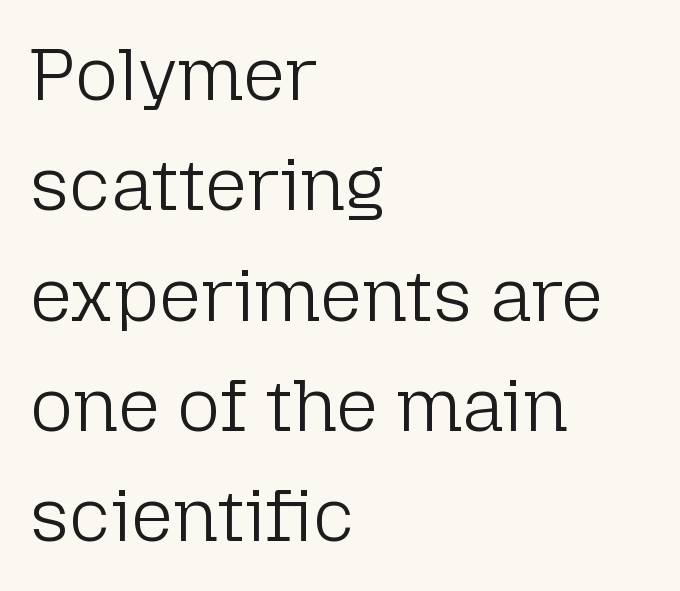
Q: Is the text bold? A: No.
Q: Is the text italic (slanted)? A: No, it is upright.
Q: Is the typeface a serif or a sans-serif typeface? A: Sans-serif.
Q: Is the text underlined? A: No.
Q: How is the paragraph aligned? A: Left-aligned.
Q: Is the spacing between letters normal or unusually wide? A: Normal.
Q: Is the spacing between lines tight, normal or loose? A: Normal.
Q: Width (condensed, normal, or wide)? A: Normal.
Q: Stroke contrast? A: Low.
Q: x-height? A: Medium.
Q: Monospaced? A: No.
